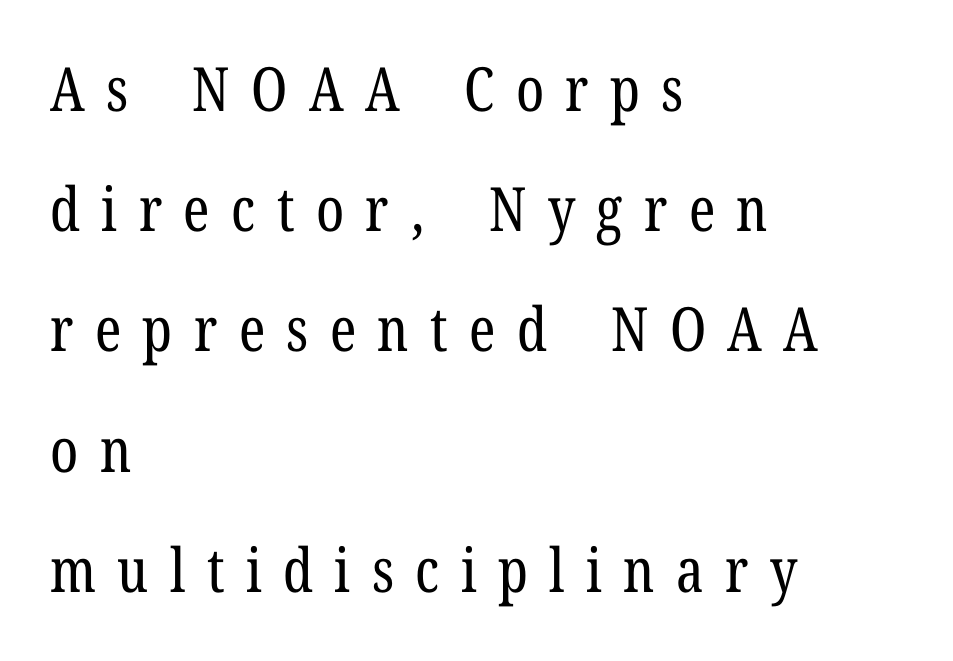
Q: Is the text bold? A: No.
Q: Is the text italic (slanted)? A: No, it is upright.
Q: Is the typeface a serif or a sans-serif typeface? A: Serif.
Q: Is the text underlined? A: No.
Q: How is the paragraph aligned? A: Left-aligned.
Q: Is the spacing between letters normal or unusually wide? A: Unusually wide.
Q: Is the spacing between lines tight, normal or loose? A: Loose.
Q: Width (condensed, normal, or wide)? A: Condensed.
Q: Stroke contrast? A: Low.
Q: x-height? A: Medium.
Q: Monospaced? A: No.
